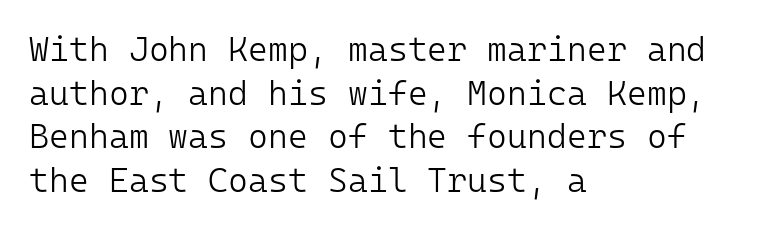
The image shows 34 px light sans-serif type, upright, monospaced; set left-aligned, normal line spacing (1.28x), normal letter spacing, not underlined; low stroke contrast and a medium x-height.
